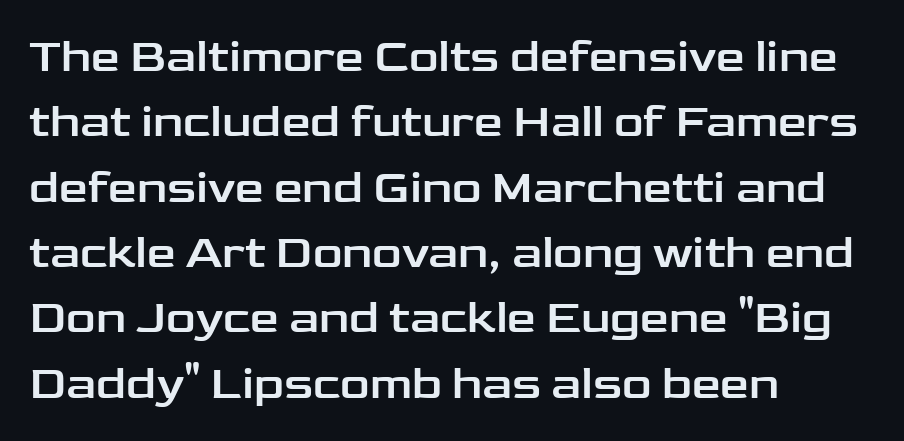
Line beginnings align vertically; line endings do not. Is the letter spacing exaggerated? No — it looks like the ordinary default. The lettering holds an erect, upright posture throughout. Each new line begins a customary step beneath the previous one. Each letter keeps its own natural width here, so spacing adapts to shape. No feet cap the strokes, marking this as sans-serif type.
